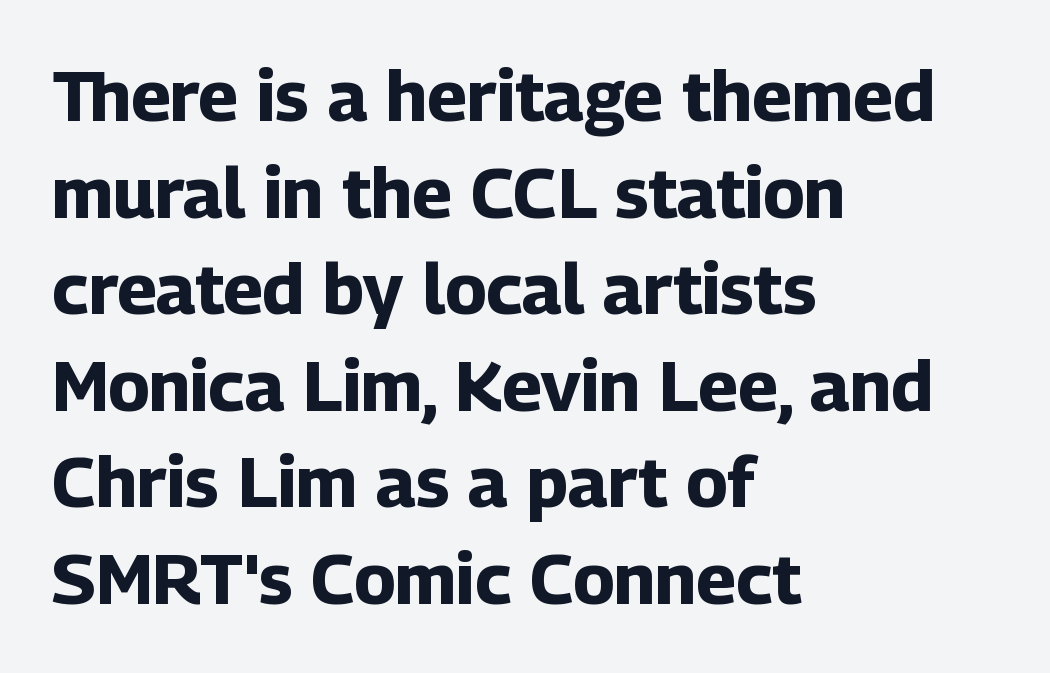
The image shows 71 px bold sans-serif type, upright; set left-aligned, normal line spacing (1.36x), normal letter spacing, not underlined; low stroke contrast and a medium x-height.
